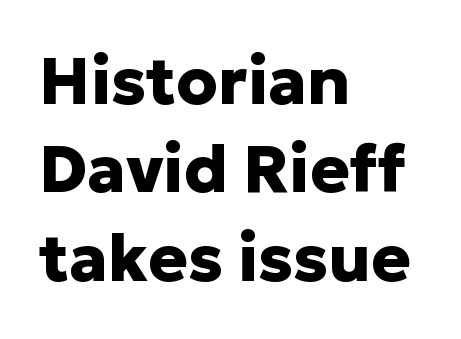
Q: Is the text bold? A: Yes.
Q: Is the text italic (slanted)? A: No, it is upright.
Q: Is the typeface a serif or a sans-serif typeface? A: Sans-serif.
Q: Is the text underlined? A: No.
Q: How is the paragraph aligned? A: Left-aligned.
Q: Is the spacing between letters normal or unusually wide? A: Normal.
Q: Is the spacing between lines tight, normal or loose? A: Normal.
Q: Width (condensed, normal, or wide)? A: Normal.
Q: Stroke contrast? A: Low.
Q: x-height? A: Medium.
Q: Monospaced? A: No.
